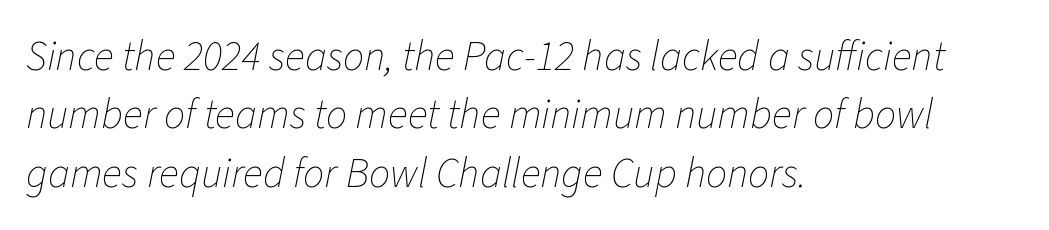
Tracking here is standard; glyphs follow each other at the usual distance. You can tell it's italic because the verticals aren't actually vertical. The font sits on the lighter half of the weight spectrum, regular included. The compositor pushed each line to the left boundary. Underlining? Definitely not there.
